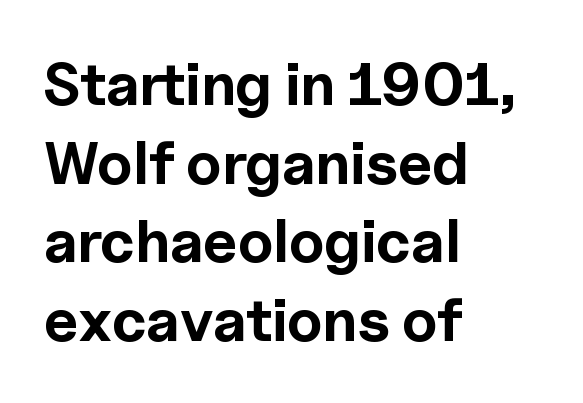
Which margin do the lines hug? The left one — the right edge is uneven. You can tell it's not italic because the verticals are truly vertical. Look at the bottom of the vertical strokes: they stop flat, with no serifs. Honestly, the row spacing looks completely unremarkable. Varying glyph widths throughout — classic text-font behaviour.
